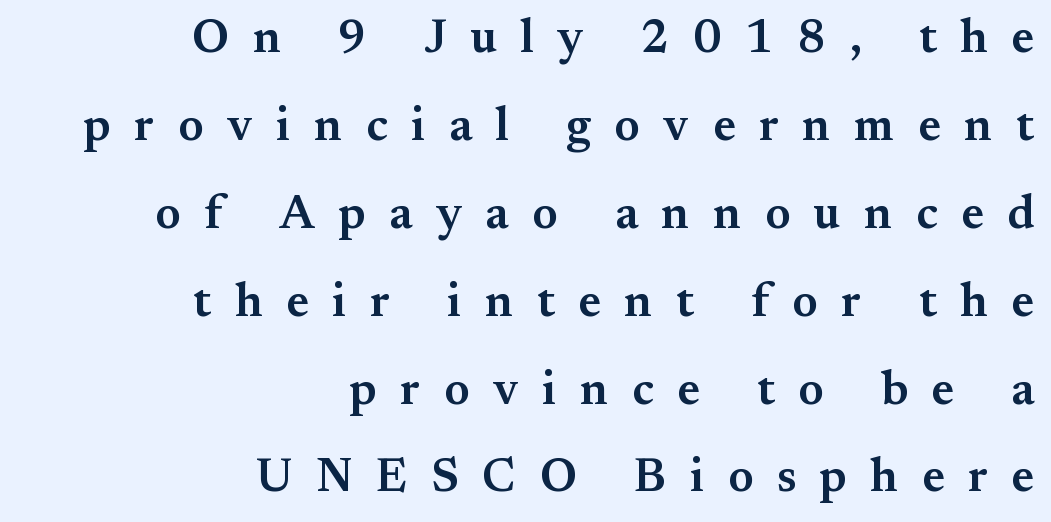
Q: Is the text bold? A: Semi-bold.
Q: Is the text italic (slanted)? A: No, it is upright.
Q: Is the typeface a serif or a sans-serif typeface? A: Serif.
Q: Is the text underlined? A: No.
Q: How is the paragraph aligned? A: Right-aligned.
Q: Is the spacing between letters normal or unusually wide? A: Unusually wide.
Q: Width (condensed, normal, or wide)? A: Normal.
Q: Stroke contrast? A: Medium.
Q: x-height? A: Small.
Q: Monospaced? A: No.
